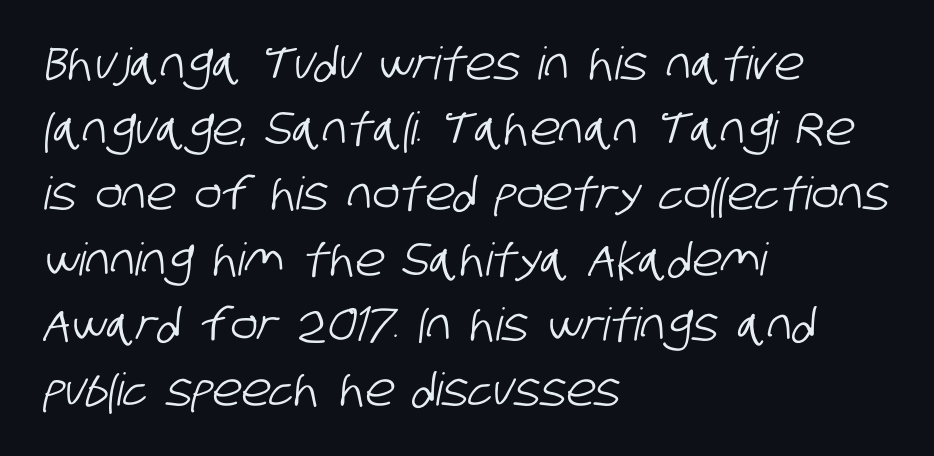
The image shows 45 px condensed sans-serif type; set left-aligned, normal line spacing (1.45x), normal letter spacing, not underlined; low stroke contrast and a large x-height.
